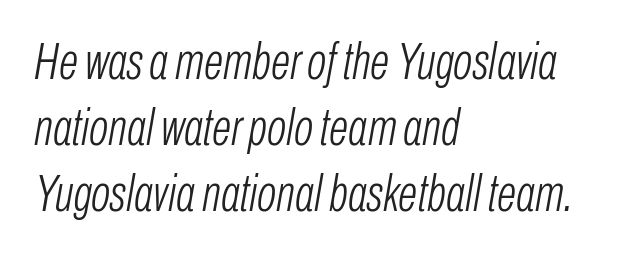
The image shows 51 px light, condensed type, italic (leaning right); set left-aligned, normal line spacing (1.29x), normal letter spacing, not underlined; low stroke contrast and a medium x-height.
